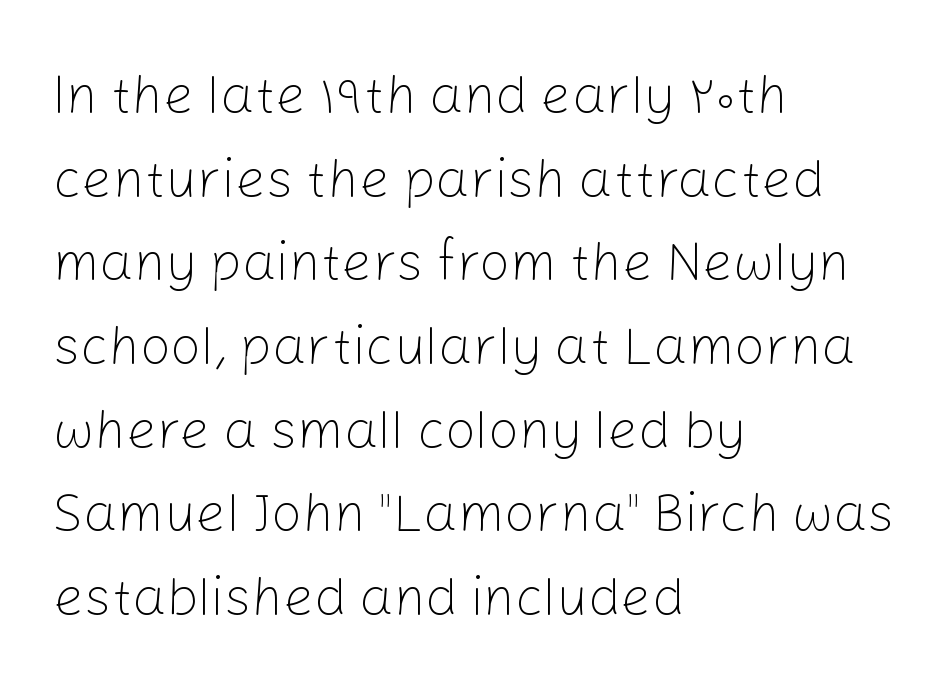
Q: Is the text bold? A: No.
Q: Is the text italic (slanted)? A: No, it is upright.
Q: Is the typeface a serif or a sans-serif typeface? A: Sans-serif.
Q: Is the text underlined? A: No.
Q: How is the paragraph aligned? A: Left-aligned.
Q: Is the spacing between letters normal or unusually wide? A: Normal.
Q: Is the spacing between lines tight, normal or loose? A: Normal.
Q: Width (condensed, normal, or wide)? A: Normal.
Q: Stroke contrast? A: Low.
Q: x-height? A: Medium.
Q: Monospaced? A: No.
